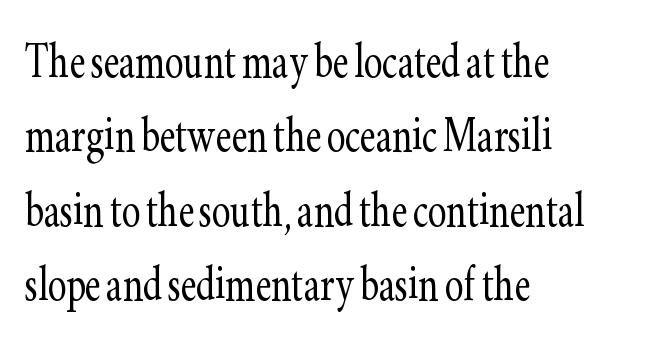
Q: Is the text bold? A: No.
Q: Is the text italic (slanted)? A: No, it is upright.
Q: Is the typeface a serif or a sans-serif typeface? A: Serif.
Q: Is the text underlined? A: No.
Q: How is the paragraph aligned? A: Left-aligned.
Q: Is the spacing between letters normal or unusually wide? A: Normal.
Q: Is the spacing between lines tight, normal or loose? A: Normal.
Q: Width (condensed, normal, or wide)? A: Condensed.
Q: Stroke contrast? A: Low.
Q: x-height? A: Small.
Q: Monospaced? A: No.
